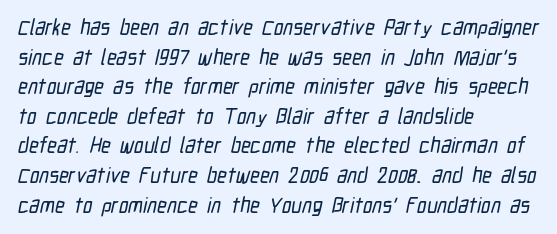
The image shows 21 px text type; set left-aligned, normal line spacing (1.41x), normal letter spacing, not underlined.
